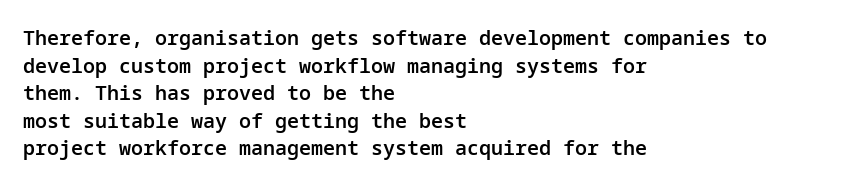
The rendering uses a moderate line-height, typical for paragraphs. Here the glyphs are tracked normally, forming tight word shapes. The lines are quadded left. Has an underline been added? It has not. The font is running at a semibold setting, under full bold.
